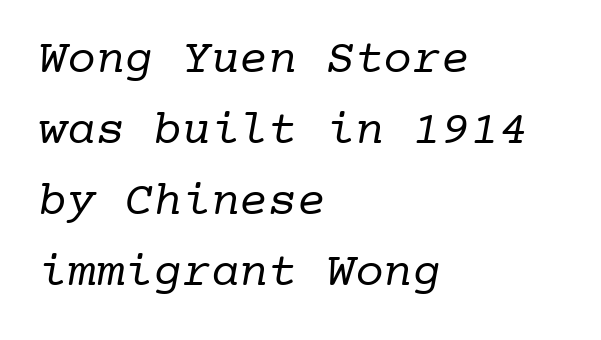
What's the leading like? Ordinary, nothing unusual. Here the designer chose a console-style face with uniform glyph widths. Between one letter and the next there's only the usual sliver of space. Is this a heavy cut? Hardly; it is regular or lighter. The text was rendered using a seriffed face with decorative stroke endings. The paragraph has a hard left edge and a soft right edge.
